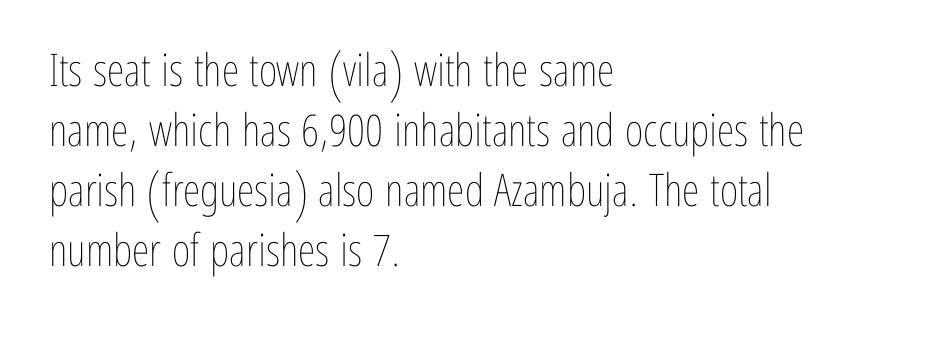
Any mark beneath the type? The region is blank. The text block is weighted toward the left margin, trailing off unevenly rightward. Reading down the column, the eye jumps a familiar distance to each next line. The typesetting does not lean heavy: it is not bold. Is the letter spacing exaggerated? No — it looks like the ordinary default.
